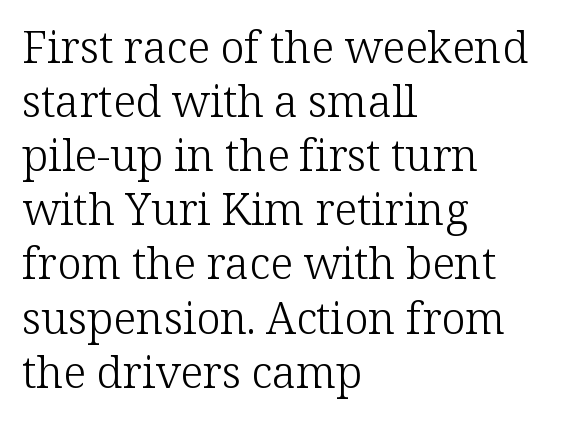
Is this a fixed-width face? No — the glyphs have proportional, varying widths. A classic flush-left, rag-right setting is used for this passage. Stems here are at most as thick as an everyday book face. This is serif lettering, the kind often seen in printed books.
